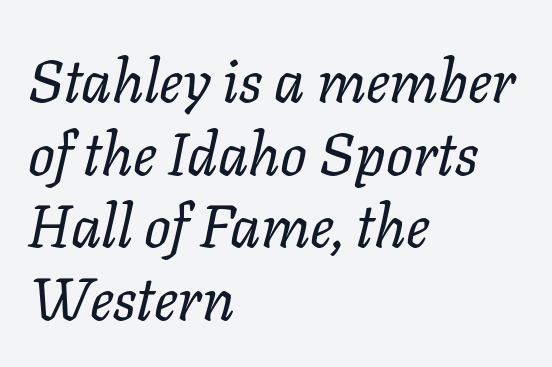
{"italic": "yes", "lean": "right", "slant_degrees": 11, "bold": "no", "weight": "regular", "width": "normal", "stroke_contrast": "low", "x_height": "medium", "monospaced": "no", "underline": "no", "align": "left", "line_spacing_ratio": 1.23, "letter_spacing": "normal", "letter_spacing_em": 0.0, "glyph_px": 59}
